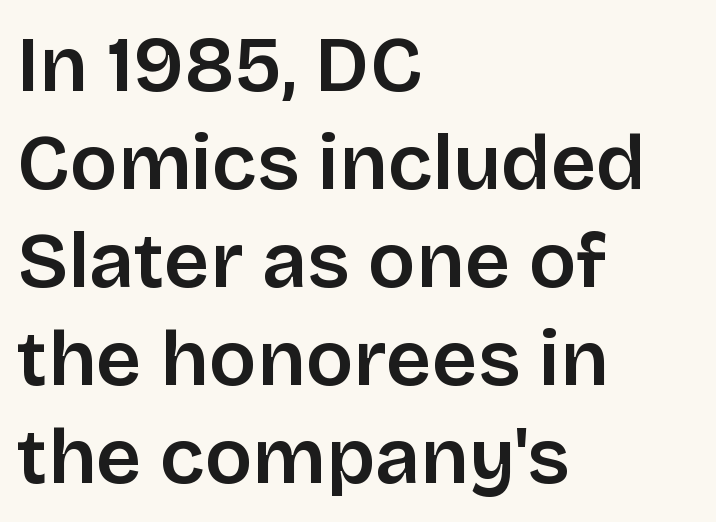
The image shows 79 px semibold sans-serif type, upright; set left-aligned, line spacing 1.24x, normal letter spacing, not underlined; low stroke contrast and a large x-height.
